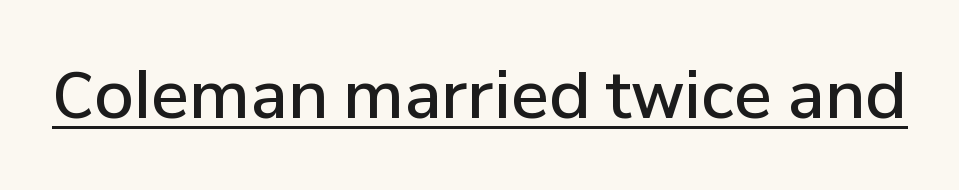
The image shows 64 px semibold sans-serif type, upright; set normal letter spacing, underlined; low stroke contrast and a medium x-height.
